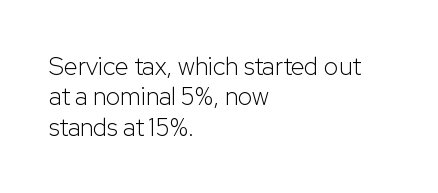
The image shows 25 px text type, upright; set left-aligned, line spacing 1.22x, normal letter spacing, not underlined.
